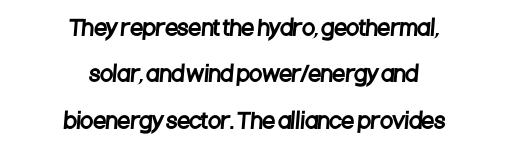
Only glyphs here, with clear space below each row. In terms of leading, this rendering errs on the spacious side. This sample uses plain, unmodified letter spacing. The text block is weighted toward neither margin, spreading evenly from the middle.
